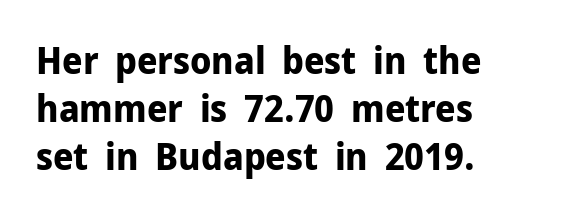
{"serif": "no", "italic": "no", "bold": "yes", "weight": "bold", "width": "normal", "stroke_contrast": "low", "x_height": "medium", "monospaced": "no", "underline": "no", "align": "left", "line_spacing": "normal", "line_spacing_ratio": 1.3, "letter_spacing": "normal", "letter_spacing_em": 0.0, "glyph_px": 37}
